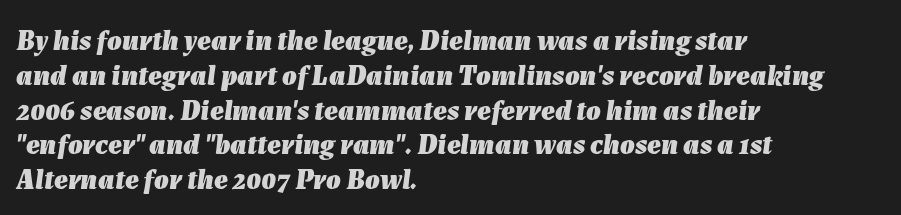
Q: Is the text bold? A: Yes.
Q: Is the text italic (slanted)? A: Yes, it leans right by about 7 degrees.
Q: Is the text underlined? A: No.
Q: How is the paragraph aligned? A: Left-aligned.
Q: Is the spacing between letters normal or unusually wide? A: Normal.
Q: Width (condensed, normal, or wide)? A: Normal.
Q: Stroke contrast? A: Low.
Q: x-height? A: Medium.
Q: Monospaced? A: No.
